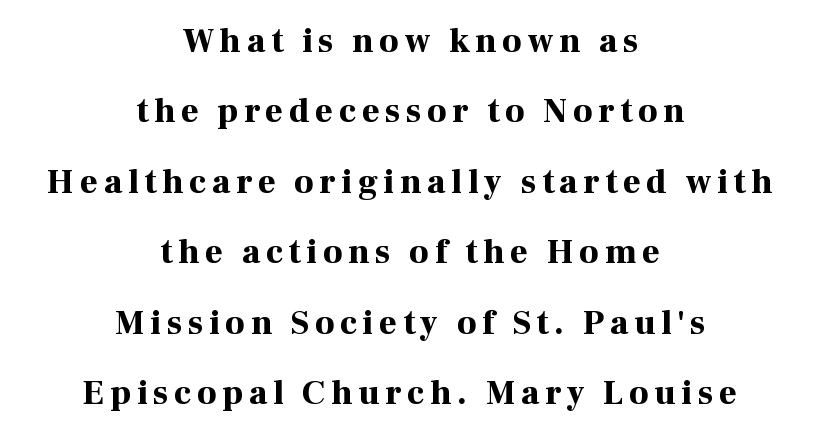
{"serif": "yes", "italic": "no", "bold": "yes", "weight": "bold", "width": "normal", "stroke_contrast": "high", "x_height": "medium", "monospaced": "no", "underline": "no", "align": "center", "line_spacing": "loose", "line_spacing_ratio": 2.07, "glyph_px": 34}
